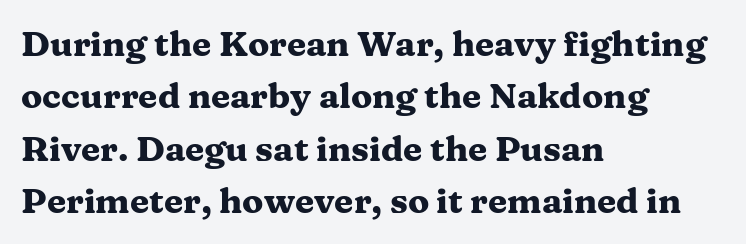
Q: Is the text bold? A: Yes.
Q: Is the text italic (slanted)? A: No, it is upright.
Q: Is the typeface a serif or a sans-serif typeface? A: Serif.
Q: Is the text underlined? A: No.
Q: How is the paragraph aligned? A: Left-aligned.
Q: Is the spacing between letters normal or unusually wide? A: Normal.
Q: Is the spacing between lines tight, normal or loose? A: Normal.
Q: Width (condensed, normal, or wide)? A: Wide.
Q: Stroke contrast? A: Medium.
Q: x-height? A: Medium.
Q: Monospaced? A: No.
